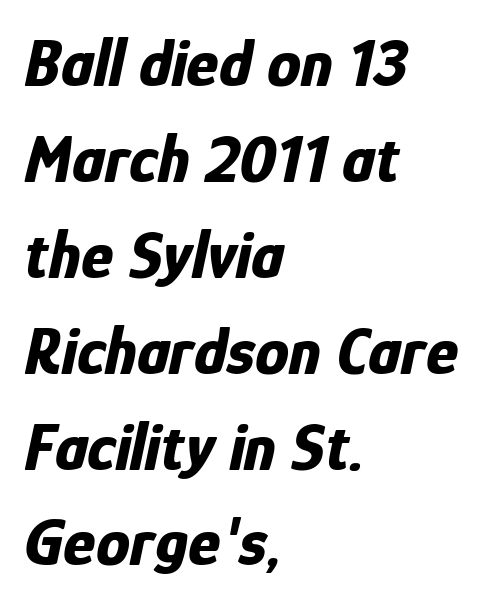
The image shows 68 px bold, condensed type, italic (leaning right); set left-aligned, normal line spacing (1.41x), normal letter spacing, not underlined; low stroke contrast and a medium x-height.
